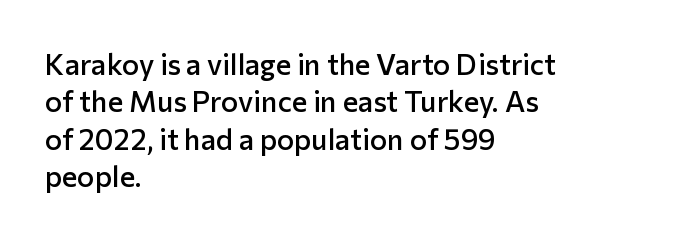
The image shows 29 px semibold sans-serif type, upright; set left-aligned, normal line spacing (1.29x), normal letter spacing, not underlined; low stroke contrast and a medium x-height.
